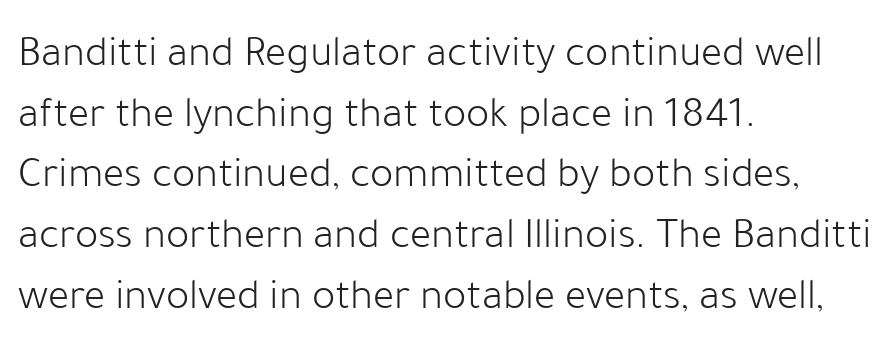
The image shows 44 px light sans-serif type, upright; set left-aligned, normal line spacing (1.38x), normal letter spacing, not underlined; low stroke contrast and a medium x-height.
